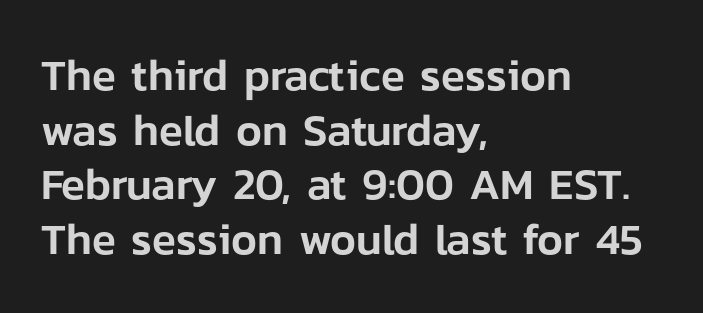
Q: Is the text italic (slanted)? A: No, it is upright.
Q: Is the typeface a serif or a sans-serif typeface? A: Sans-serif.
Q: Is the text underlined? A: No.
Q: How is the paragraph aligned? A: Left-aligned.
Q: Is the spacing between letters normal or unusually wide? A: Normal.
Q: Width (condensed, normal, or wide)? A: Normal.
Q: Stroke contrast? A: Low.
Q: x-height? A: Medium.
Q: Monospaced? A: No.
